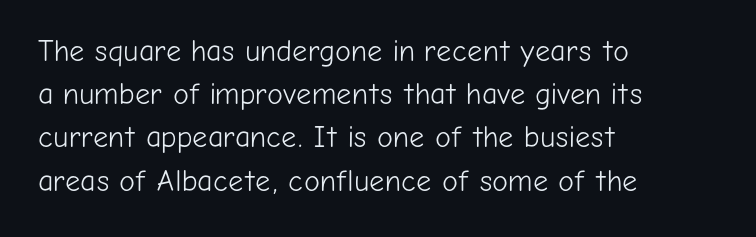
The image shows 30 px light sans-serif type, upright; set left-aligned, normal line spacing (1.44x), normal letter spacing, not underlined; low stroke contrast and a medium x-height.
